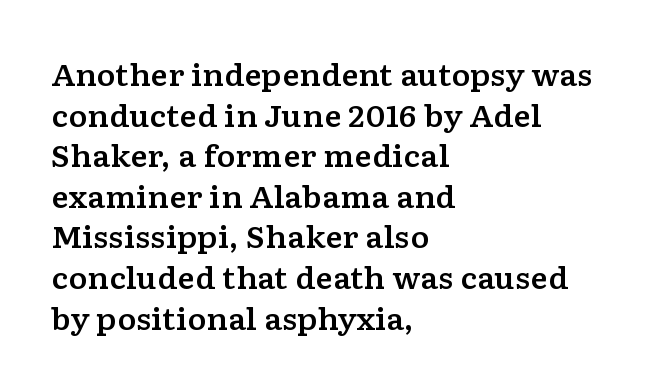
The image shows 29 px wide serif type, upright; set left-aligned, normal line spacing (1.4x), normal letter spacing, not underlined; low stroke contrast and a medium x-height.
